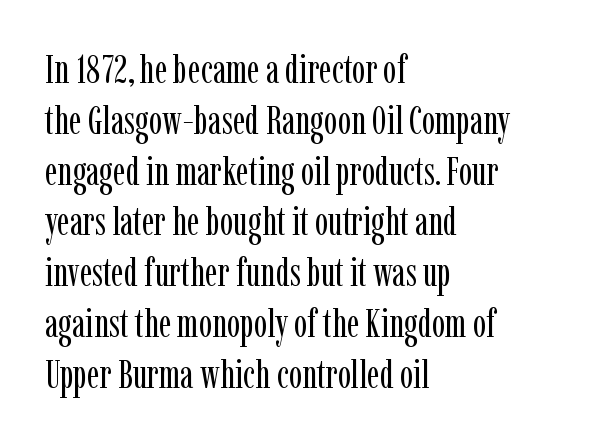
{"serif": "yes", "italic": "no", "bold": "no", "weight": "regular", "width": "condensed", "stroke_contrast": "low", "x_height": "medium", "monospaced": "no", "underline": "no", "align": "left", "line_spacing": "normal", "line_spacing_ratio": 1.27, "letter_spacing": "normal", "letter_spacing_em": 0.0, "glyph_px": 40}
